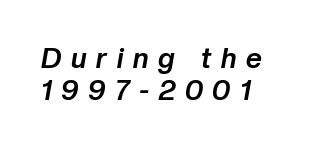
Q: Is the text bold? A: Yes.
Q: Is the text italic (slanted)? A: Yes, it leans right by about 10 degrees.
Q: Is the text underlined? A: No.
Q: How is the paragraph aligned? A: Left-aligned.
Q: Is the spacing between letters normal or unusually wide? A: Unusually wide.
Q: Is the spacing between lines tight, normal or loose? A: Tight.
Q: Width (condensed, normal, or wide)? A: Normal.
Q: Stroke contrast? A: Low.
Q: x-height? A: Medium.
Q: Monospaced? A: No.
